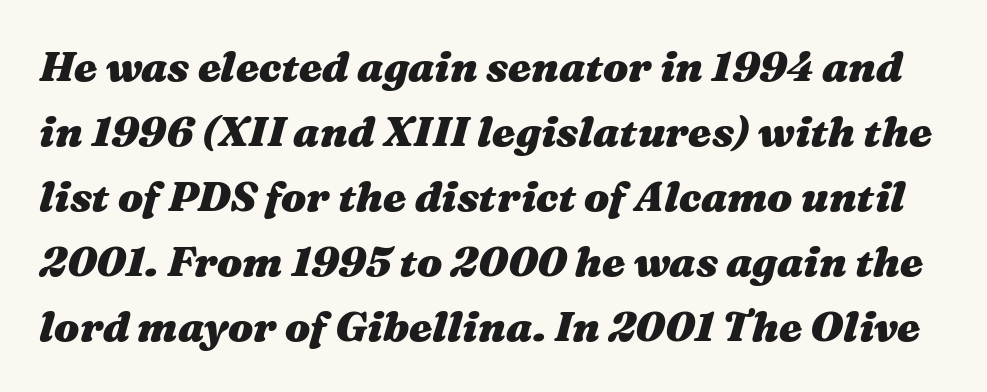
Q: Is the text bold? A: Yes.
Q: Is the text italic (slanted)? A: Yes, it leans right by about 16 degrees.
Q: Is the text underlined? A: No.
Q: Is the spacing between letters normal or unusually wide? A: Normal.
Q: Is the spacing between lines tight, normal or loose? A: Normal.
Q: Width (condensed, normal, or wide)? A: Wide.
Q: Stroke contrast? A: Medium.
Q: x-height? A: Medium.
Q: Monospaced? A: No.
